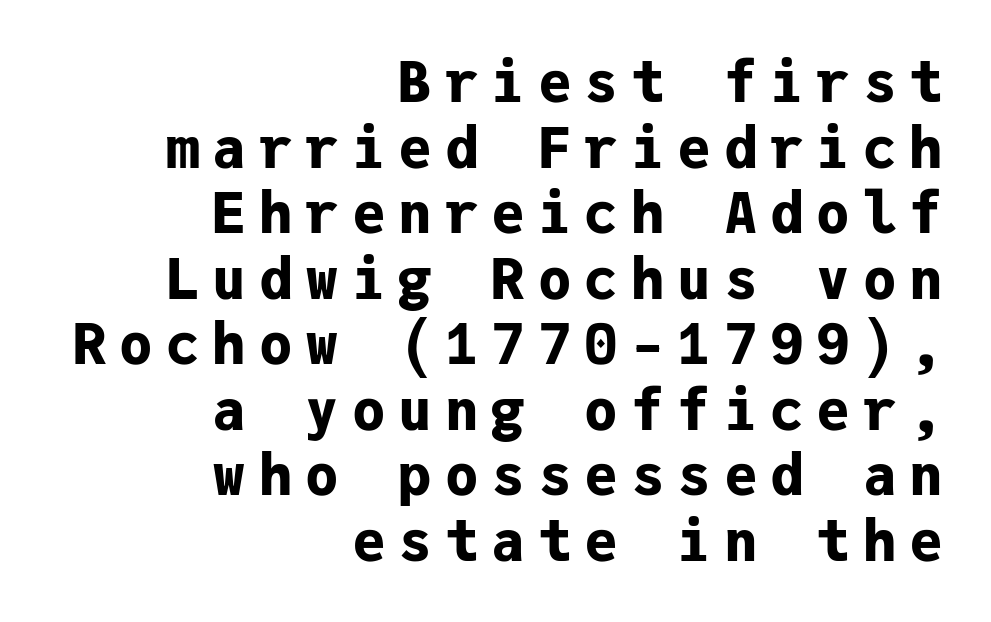
Q: Is the text bold? A: Yes.
Q: Is the text italic (slanted)? A: No, it is upright.
Q: Is the typeface a serif or a sans-serif typeface? A: Sans-serif.
Q: Is the text underlined? A: No.
Q: How is the paragraph aligned? A: Right-aligned.
Q: Is the spacing between letters normal or unusually wide? A: Unusually wide.
Q: Width (condensed, normal, or wide)? A: Normal.
Q: Stroke contrast? A: Low.
Q: x-height? A: Medium.
Q: Monospaced? A: Yes.
